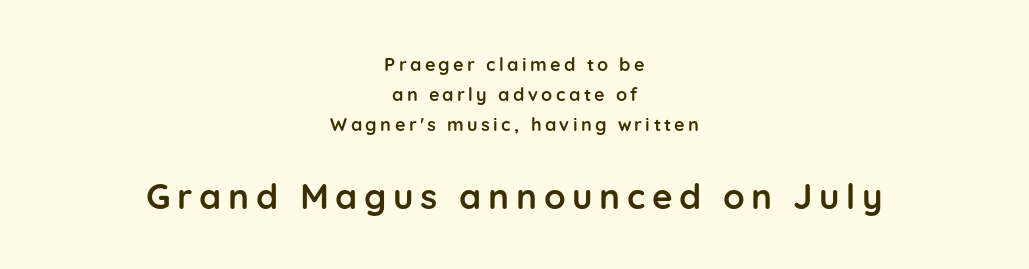
Leading: standard. Caption: upper text group reduced, lower text group enlarged. The type family on display is of the sans-serif kind. Centered paragraph, ragged on both sides. Typesetter's note: full bold, strokes at maximum text heaviness.
